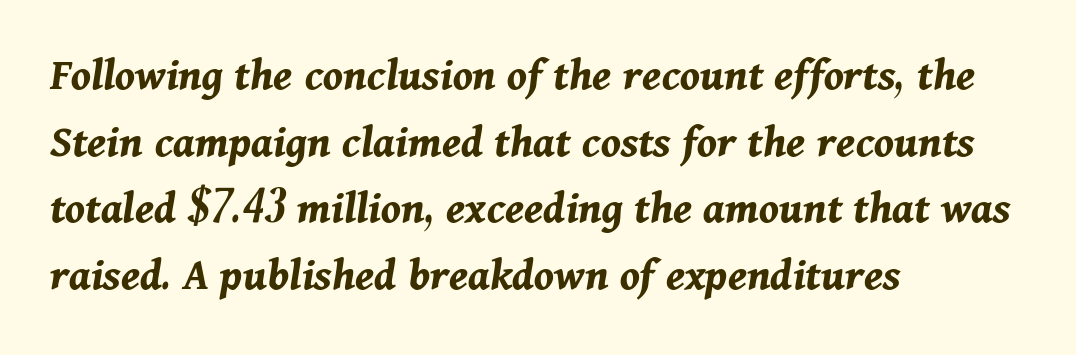
The image shows 47 px bold type, italic (leaning right); set left-aligned, normal line spacing (1.42x), normal letter spacing, not underlined; medium stroke contrast and a medium x-height.
